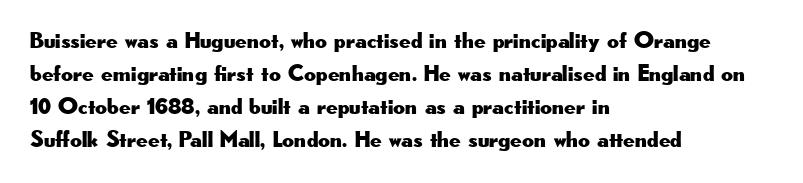
{"italic": "no", "underline": "no", "align": "left", "line_spacing": "normal", "line_spacing_ratio": 1.43, "letter_spacing": "normal", "letter_spacing_em": 0.0, "glyph_px": 23}
